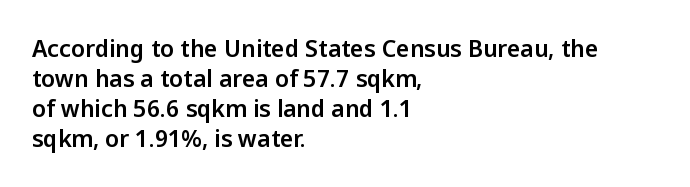
The ragged edge is on the right, which tells us the setting is flush left. What's the leading like? Ordinary, nothing unusual. Posture: straight, roman, zero tilt. The face used here is rendered with its standard letterfit. Letters rest on an invisible, unmarked baseline.
